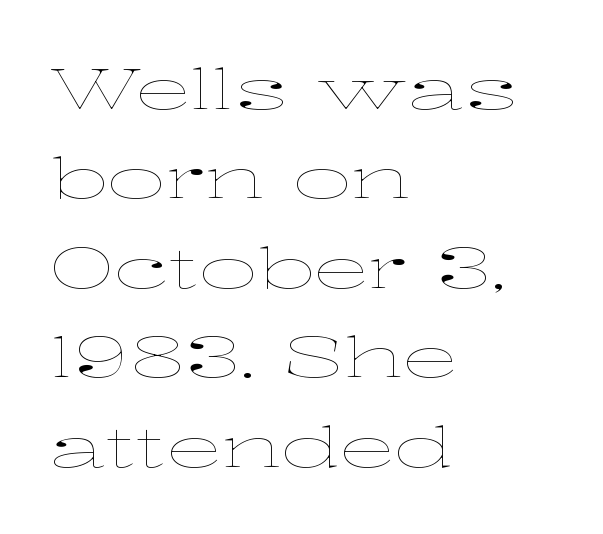
Q: Is the text bold? A: No.
Q: Is the text italic (slanted)? A: No, it is upright.
Q: Is the text underlined? A: No.
Q: How is the paragraph aligned? A: Left-aligned.
Q: Is the spacing between letters normal or unusually wide? A: Normal.
Q: Is the spacing between lines tight, normal or loose? A: Normal.
Q: Width (condensed, normal, or wide)? A: Wide.
Q: Stroke contrast? A: Low.
Q: x-height? A: Medium.
Q: Monospaced? A: No.
